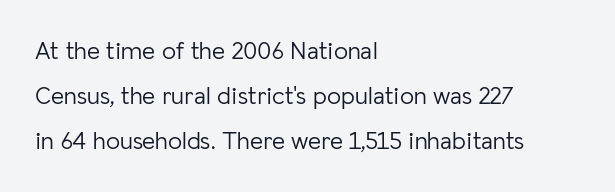
{"italic": "no", "bold": "no", "underline": "no", "align": "left", "line_spacing_ratio": 1.81, "letter_spacing": "normal", "letter_spacing_em": 0.0, "glyph_px": 25}
